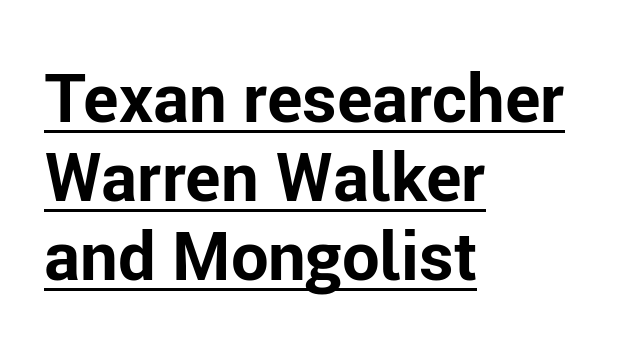
{"serif": "no", "italic": "no", "bold": "yes", "weight": "bold", "width": "normal", "stroke_contrast": "low", "x_height": "medium", "monospaced": "no", "underline": "yes", "align": "left", "line_spacing_ratio": 1.18, "letter_spacing": "normal", "letter_spacing_em": 0.0, "glyph_px": 67}
